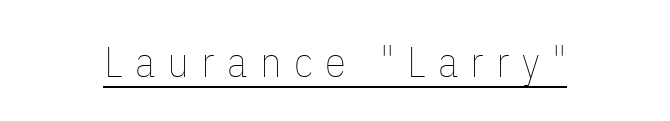
{"italic": "no", "bold": "no", "weight": "thin", "width": "condensed", "stroke_contrast": "low", "x_height": "medium", "monospaced": "no", "underline": "yes", "letter_spacing": "wide", "letter_spacing_em": 0.29, "glyph_px": 43}
